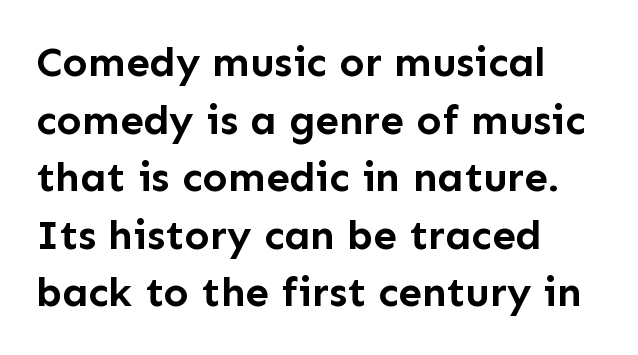
Character widths vary here, with narrow letters taking less room than wide ones. This is sans-serif lettering, the kind often seen on screens and signage. Check the space under the baseline: it is left empty. Does extra space separate the letters? No, they use regular spacing.
